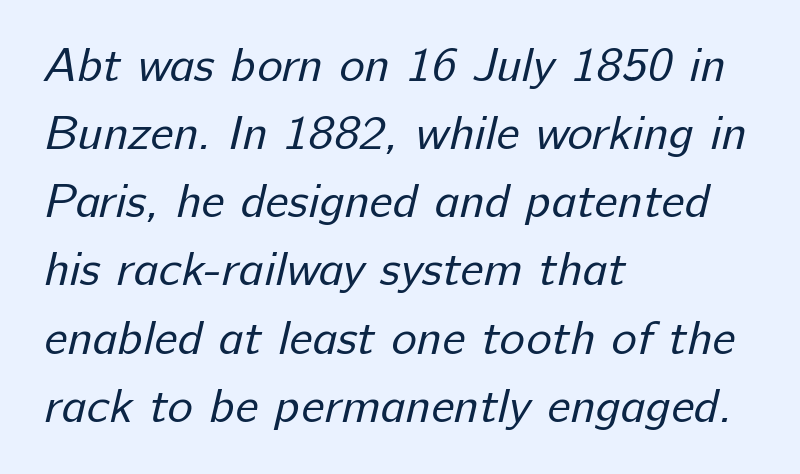
Horizontally, the lines are justified to the leading edge only. The rendering keeps characters at their native spacing. Heaviness? Minimal to ordinary, like unemphasized prose. Descenders hang freely into open space. Stroke terminals: plain, sans-serif.
